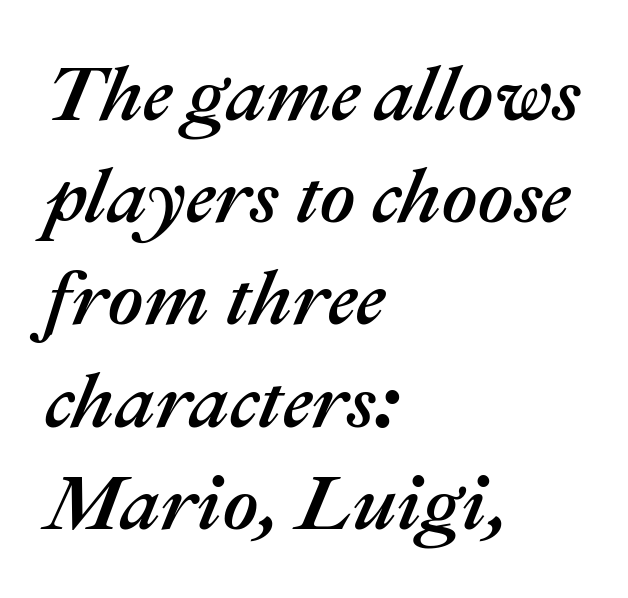
Q: Is the text italic (slanted)? A: Yes, it leans right by about 22 degrees.
Q: Is the text underlined? A: No.
Q: How is the paragraph aligned? A: Left-aligned.
Q: Is the spacing between letters normal or unusually wide? A: Normal.
Q: Is the spacing between lines tight, normal or loose? A: Normal.
Q: Width (condensed, normal, or wide)? A: Normal.
Q: Stroke contrast? A: Medium.
Q: x-height? A: Medium.
Q: Monospaced? A: No.
